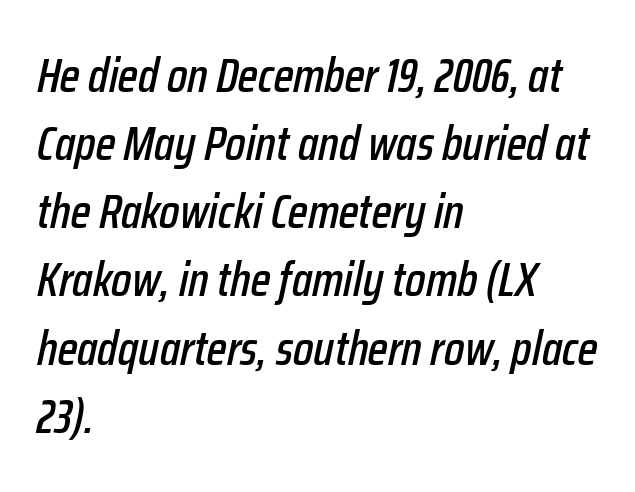
The image shows 48 px condensed type, italic (leaning right); set left-aligned, normal line spacing (1.42x), normal letter spacing, not underlined; low stroke contrast and a medium x-height.
